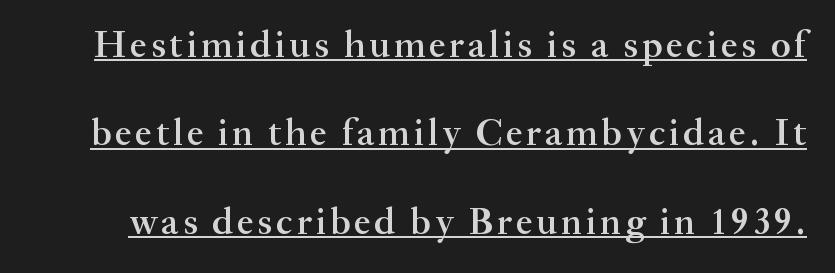
The image shows 37 px semibold serif type, upright; set loose line spacing (2.39x), underlined; medium stroke contrast and a small x-height.
